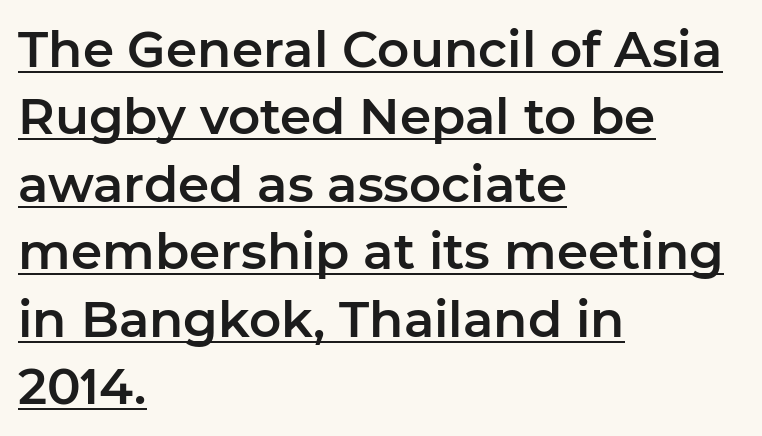
Q: Is the text italic (slanted)? A: No, it is upright.
Q: Is the typeface a serif or a sans-serif typeface? A: Sans-serif.
Q: Is the text underlined? A: Yes.
Q: How is the paragraph aligned? A: Left-aligned.
Q: Is the spacing between letters normal or unusually wide? A: Normal.
Q: Is the spacing between lines tight, normal or loose? A: Normal.
Q: Width (condensed, normal, or wide)? A: Normal.
Q: Stroke contrast? A: Low.
Q: x-height? A: Medium.
Q: Monospaced? A: No.
